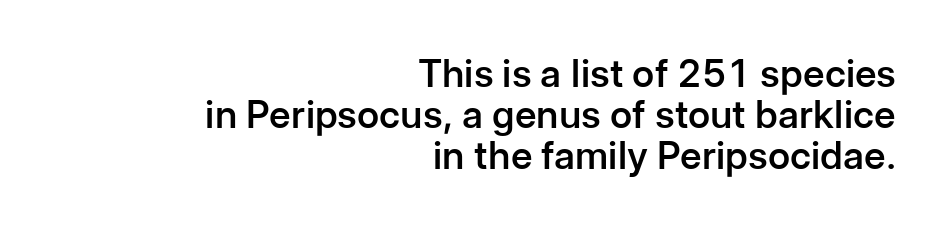
{"serif": "no", "italic": "no", "bold": "semi", "weight": "semibold", "width": "normal", "stroke_contrast": "low", "x_height": "medium", "monospaced": "no", "underline": "no", "align": "right", "line_spacing": "tight", "line_spacing_ratio": 1.08, "letter_spacing": "normal", "letter_spacing_em": 0.0, "glyph_px": 38}
